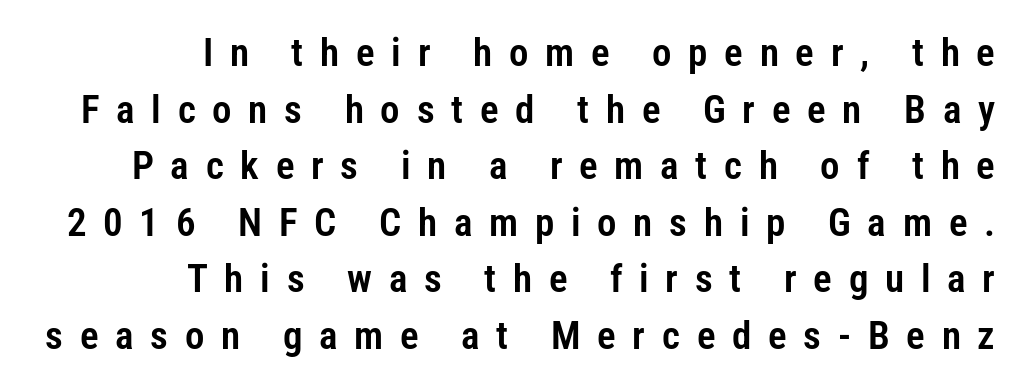
Q: Is the text italic (slanted)? A: No, it is upright.
Q: Is the typeface a serif or a sans-serif typeface? A: Sans-serif.
Q: Is the text underlined? A: No.
Q: How is the paragraph aligned? A: Right-aligned.
Q: Is the spacing between letters normal or unusually wide? A: Unusually wide.
Q: Is the spacing between lines tight, normal or loose? A: Normal.
Q: Width (condensed, normal, or wide)? A: Condensed.
Q: Stroke contrast? A: Low.
Q: x-height? A: Medium.
Q: Monospaced? A: No.
